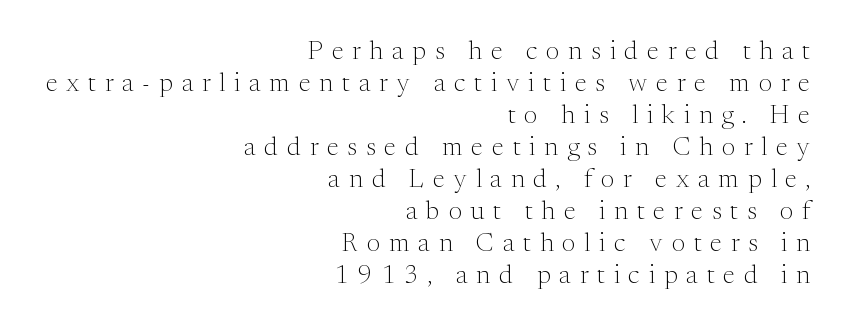
{"italic": "no", "bold": "no", "underline": "no", "align": "right", "line_spacing_ratio": 1.23, "letter_spacing": "wide", "letter_spacing_em": 0.34, "glyph_px": 26}
